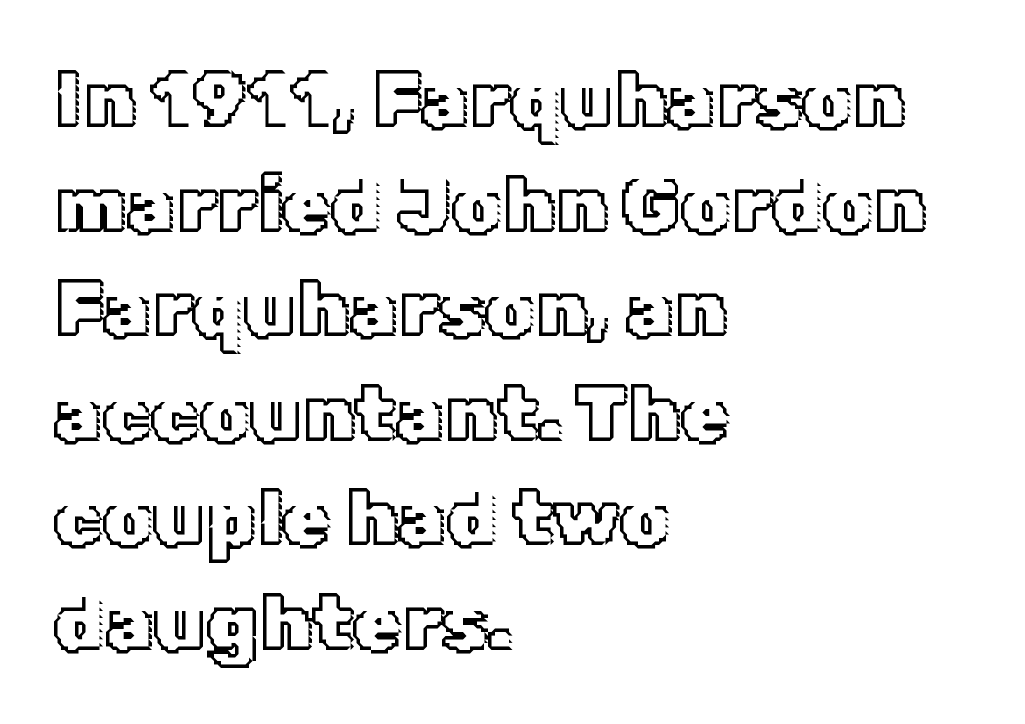
The image shows 78 px text type, upright; set left-aligned, normal line spacing (1.34x), normal letter spacing, not underlined; a medium x-height.
